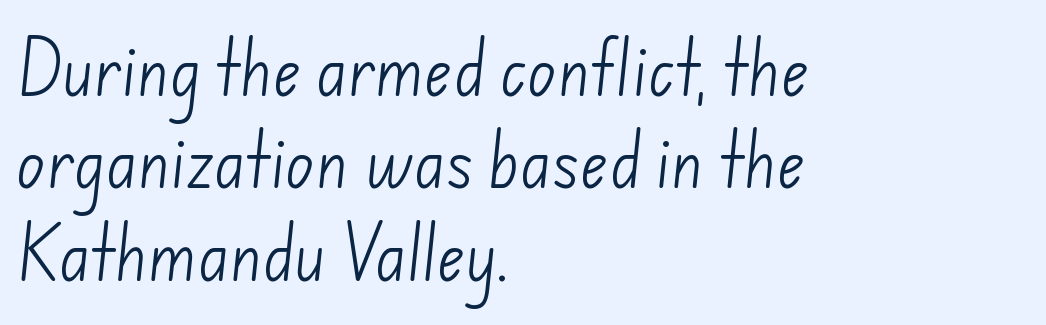
{"serif": "no", "bold": "no", "weight": "light", "width": "normal", "stroke_contrast": "low", "x_height": "small", "monospaced": "no", "underline": "no", "align": "left", "line_spacing": "normal", "line_spacing_ratio": 1.54, "letter_spacing": "normal", "letter_spacing_em": 0.0, "glyph_px": 60}
